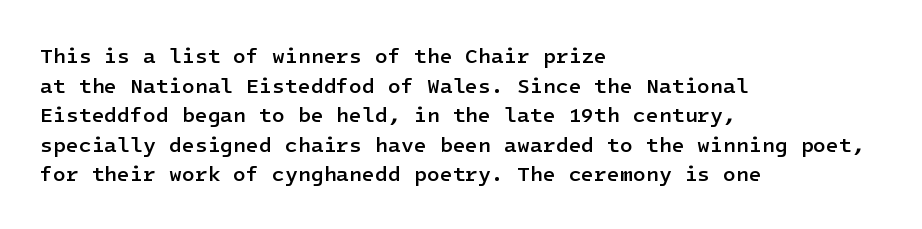
The image shows 21 px text type, upright; set left-aligned, normal line spacing (1.41x), normal letter spacing, not underlined.
